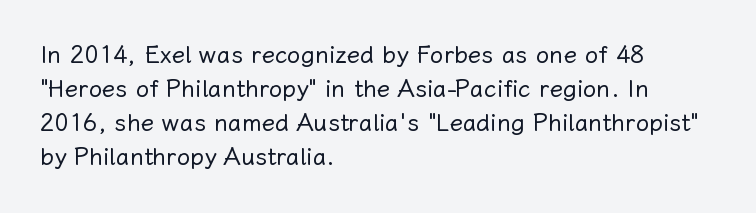
The image shows 24 px text type, upright; set left-aligned, normal line spacing (1.42x), normal letter spacing, not underlined.
